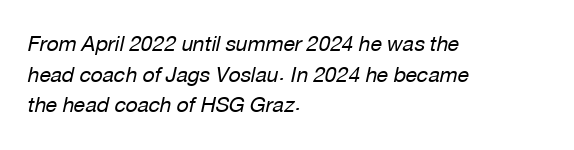
{"italic": "yes", "lean": "right", "slant_degrees": 12, "bold": "no", "underline": "no", "align": "left", "line_spacing": "normal", "line_spacing_ratio": 1.46, "letter_spacing": "normal", "letter_spacing_em": 0.0, "glyph_px": 21}
